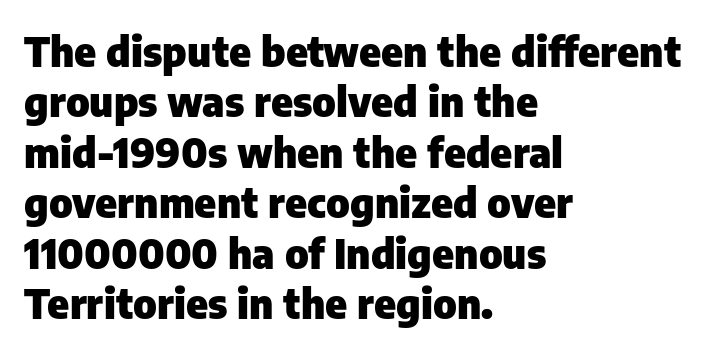
Q: Is the text bold? A: Yes.
Q: Is the text italic (slanted)? A: No, it is upright.
Q: Is the typeface a serif or a sans-serif typeface? A: Sans-serif.
Q: Is the text underlined? A: No.
Q: How is the paragraph aligned? A: Left-aligned.
Q: Is the spacing between letters normal or unusually wide? A: Normal.
Q: Width (condensed, normal, or wide)? A: Normal.
Q: Stroke contrast? A: Low.
Q: x-height? A: Medium.
Q: Monospaced? A: No.
